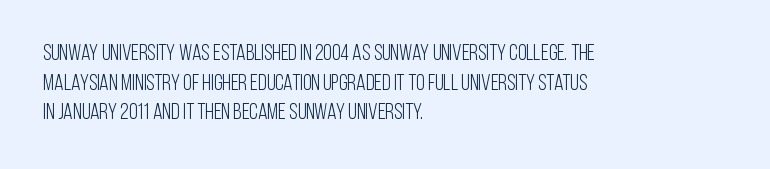
{"italic": "no", "bold": "no", "underline": "no", "align": "left", "line_spacing": "normal", "line_spacing_ratio": 1.35, "letter_spacing": "normal", "letter_spacing_em": 0.0, "glyph_px": 22}
